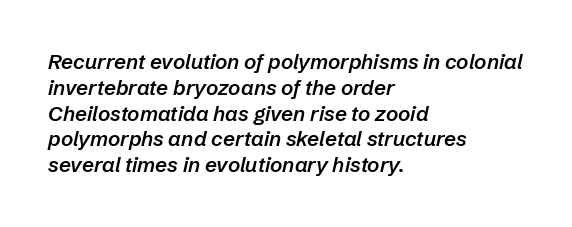
Q: Is the text bold? A: Semi-bold.
Q: Is the text italic (slanted)? A: Yes, it leans right by about 12 degrees.
Q: Is the text underlined? A: No.
Q: How is the paragraph aligned? A: Left-aligned.
Q: Is the spacing between letters normal or unusually wide? A: Normal.
